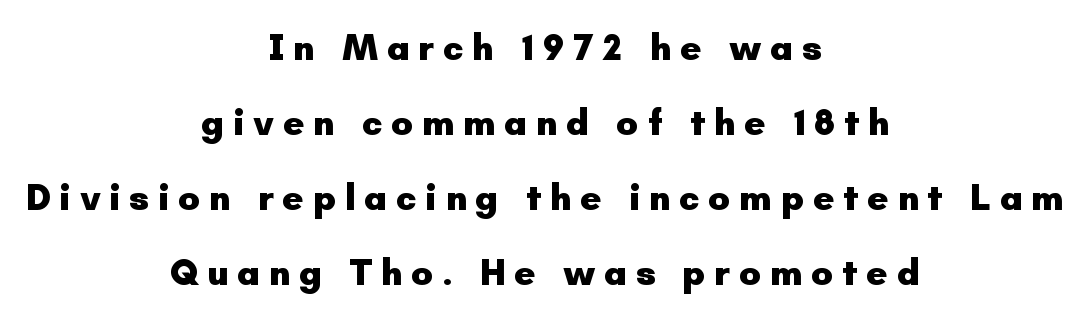
Varying glyph widths throughout — classic text-font behaviour. The leading is generous, giving the passage an open texture. Every stem runs plumb, perpendicular to the baseline. If you folded the block vertically in half, each line would mirror itself in length. The specimen omits any rule beneath the text block's lines.
